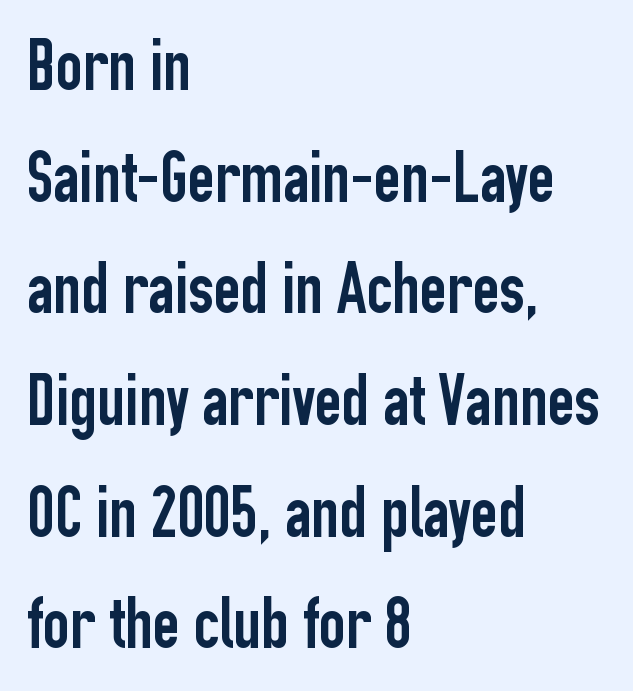
The image shows 73 px condensed sans-serif type, upright; set left-aligned, normal line spacing (1.53x), normal letter spacing, not underlined; low stroke contrast and a medium x-height.
